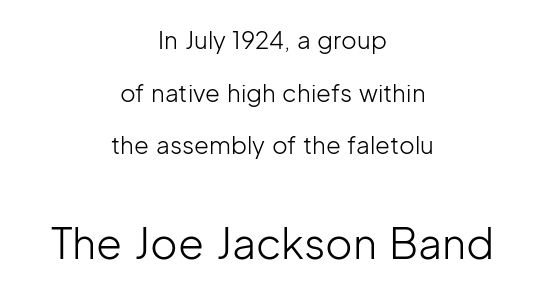
The image shows 42 px light sans-serif type, upright; set centered, loose line spacing (2.19x), normal letter spacing, not underlined; the second (bottom) block is 1.75x larger; low stroke contrast and a medium x-height.
